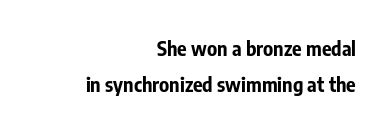
{"italic": "no", "bold": "yes", "underline": "no", "align": "right", "line_spacing_ratio": 1.81, "letter_spacing": "normal", "letter_spacing_em": 0.0, "glyph_px": 20}
